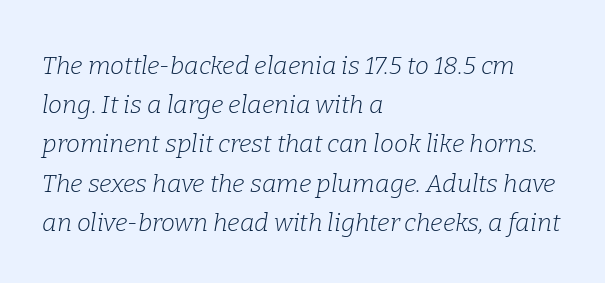
This is not heavy type; no bold has been used. The rendering applies a slant to the glyphs. The ragged edge is on the right, which tells us the setting is flush left. Clear beneath every line of the passage.
